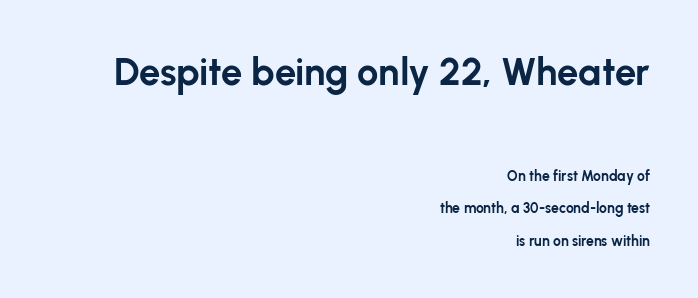
The image shows 38 px bold sans-serif type, upright; set right-aligned, loose line spacing (2.32x), normal letter spacing, not underlined; the first (top) block is 2.71x larger; low stroke contrast and a medium x-height.
